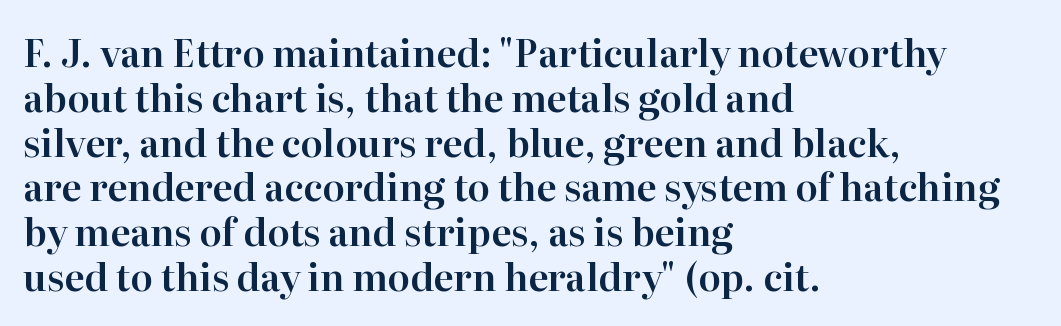
Any mark beneath the type? The region is blank. Old-style or modern, the face here clearly has serifs. The ragged edge is on the right, which tells us the setting is flush left. A typesetter would call this proportional, since set widths differ per character.
